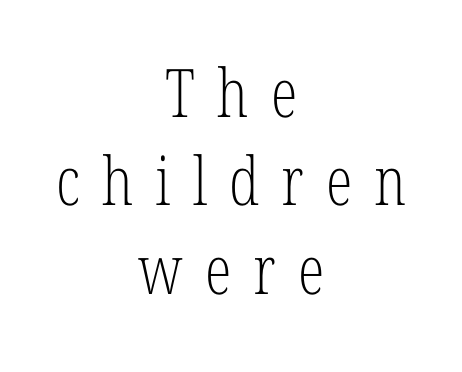
{"serif": "yes", "italic": "no", "bold": "no", "weight": "light", "width": "condensed", "stroke_contrast": "low", "x_height": "medium", "monospaced": "no", "underline": "no", "align": "center", "line_spacing": "normal", "line_spacing_ratio": 1.32, "letter_spacing": "wide", "letter_spacing_em": 0.33, "glyph_px": 67}
